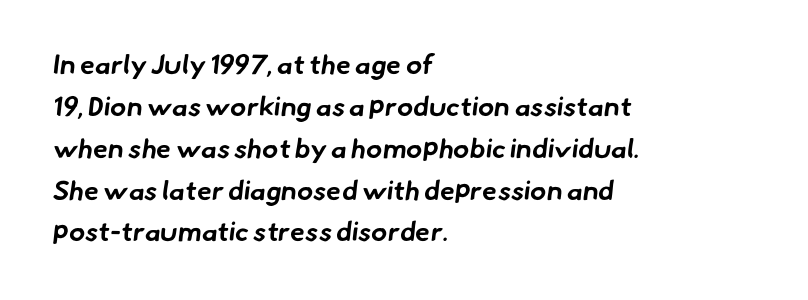
Q: Is the text bold? A: Yes.
Q: Is the text underlined? A: No.
Q: How is the paragraph aligned? A: Left-aligned.
Q: Is the spacing between letters normal or unusually wide? A: Normal.
Q: Is the spacing between lines tight, normal or loose? A: Normal.
